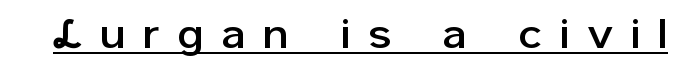
{"serif": "no", "italic": "no", "width": "normal", "stroke_contrast": "low", "x_height": "medium", "monospaced": "no", "underline": "yes", "letter_spacing": "wide", "letter_spacing_em": 0.46, "glyph_px": 41}
